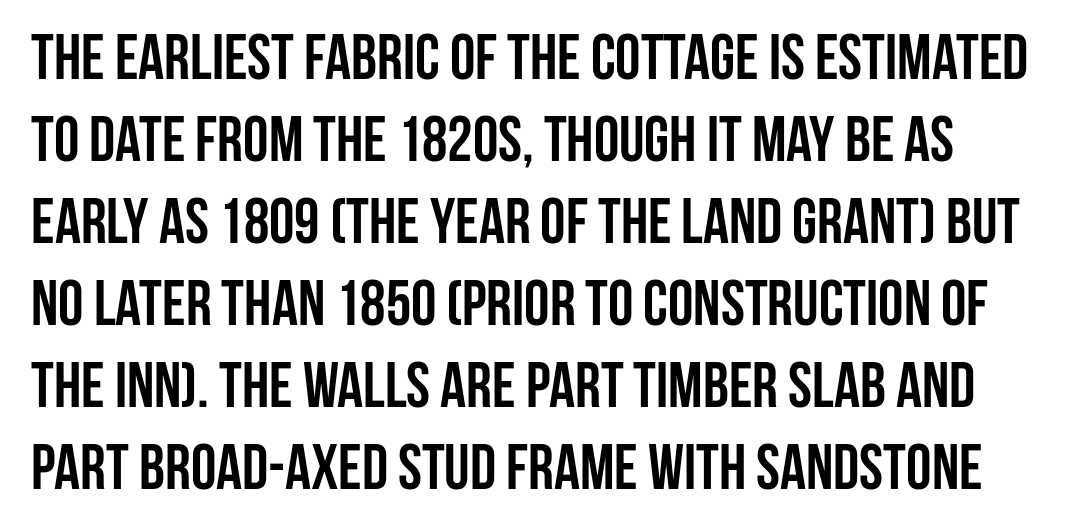
The image shows 64 px semibold, condensed sans-serif type, upright; set normal line spacing (1.28x), normal letter spacing, not underlined; low stroke contrast and a large x-height.
